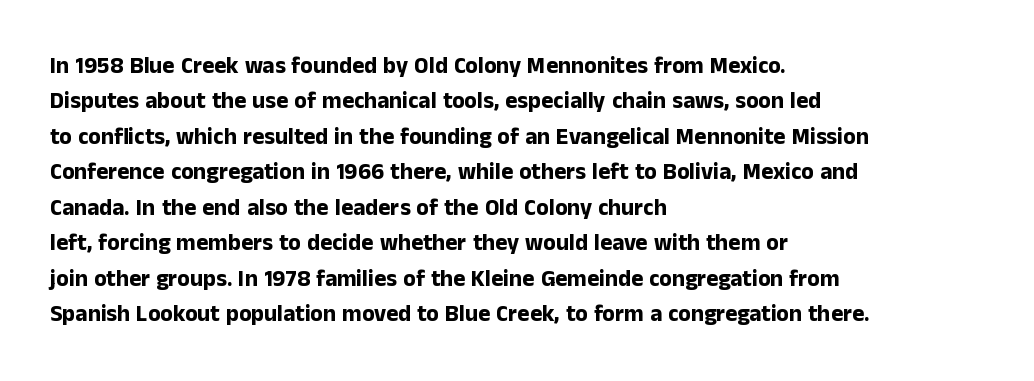
Q: Is the text bold? A: Yes.
Q: Is the text italic (slanted)? A: No, it is upright.
Q: Is the text underlined? A: No.
Q: How is the paragraph aligned? A: Left-aligned.
Q: Is the spacing between letters normal or unusually wide? A: Normal.
Q: Is the spacing between lines tight, normal or loose? A: Normal.
